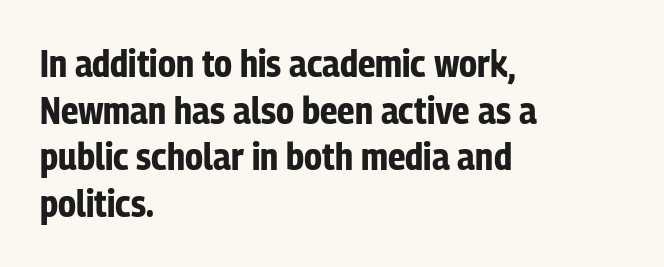
The image shows 38 px bold, condensed sans-serif type, upright; set left-aligned, line spacing 1.23x, normal letter spacing, not underlined; low stroke contrast and a medium x-height.
